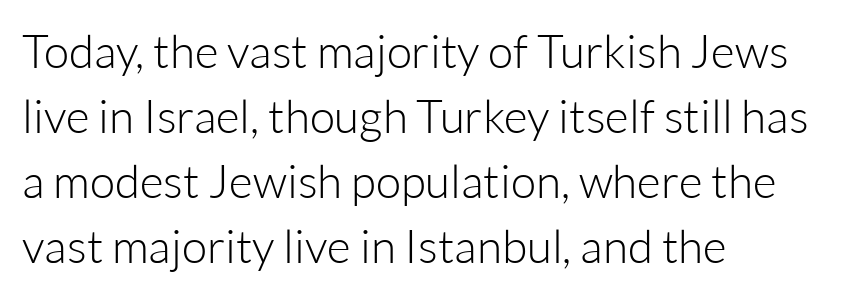
The image shows 46 px light sans-serif type, upright; set left-aligned, normal line spacing (1.41x), normal letter spacing, not underlined; low stroke contrast and a medium x-height.
